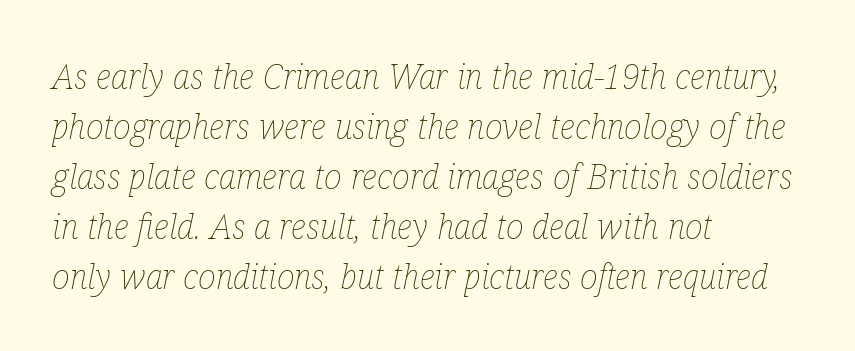
The image shows 34 px thin, condensed type, italic (leaning right); set left-aligned, normal line spacing (1.47x), normal letter spacing, not underlined; low stroke contrast and a medium x-height.
